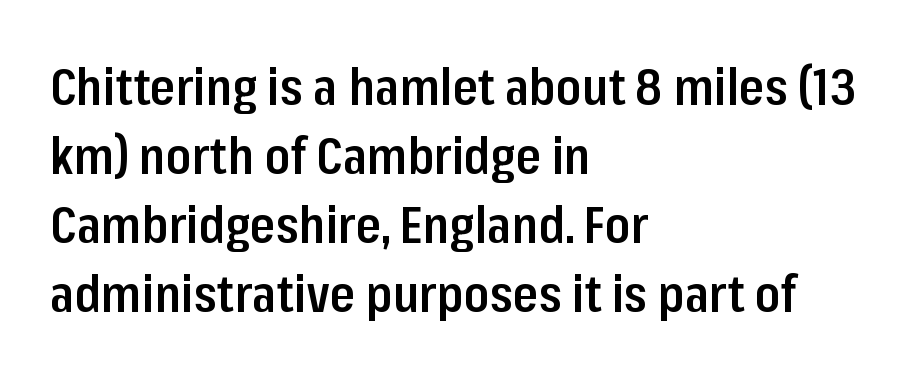
{"serif": "no", "italic": "no", "bold": "semi", "weight": "semibold", "width": "condensed", "stroke_contrast": "low", "x_height": "medium", "monospaced": "no", "underline": "no", "align": "left", "line_spacing": "normal", "line_spacing_ratio": 1.35, "letter_spacing": "normal", "letter_spacing_em": 0.0, "glyph_px": 51}
